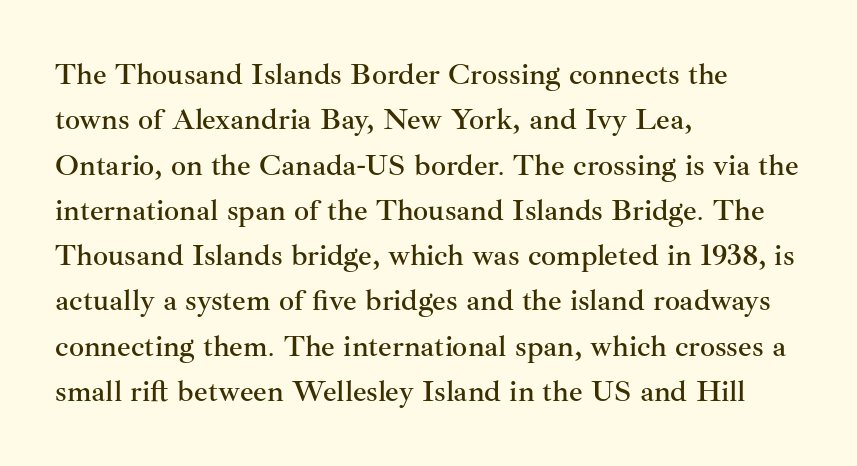
Q: Is the text italic (slanted)? A: No, it is upright.
Q: Is the typeface a serif or a sans-serif typeface? A: Serif.
Q: Is the text underlined? A: No.
Q: How is the paragraph aligned? A: Left-aligned.
Q: Is the spacing between letters normal or unusually wide? A: Normal.
Q: Is the spacing between lines tight, normal or loose? A: Normal.
Q: Width (condensed, normal, or wide)? A: Normal.
Q: Stroke contrast? A: Medium.
Q: x-height? A: Small.
Q: Monospaced? A: No.
